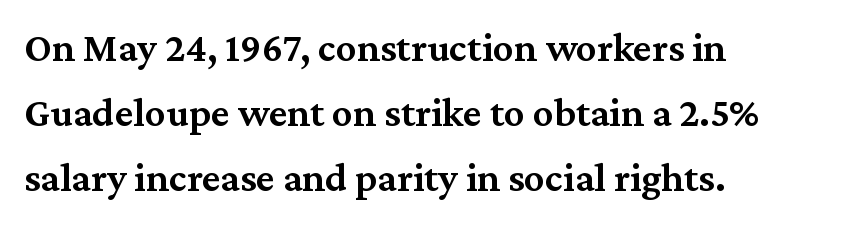
The image shows 41 px semibold serif type, upright; set left-aligned, normal line spacing (1.59x), normal letter spacing, not underlined; medium stroke contrast and a medium x-height.
